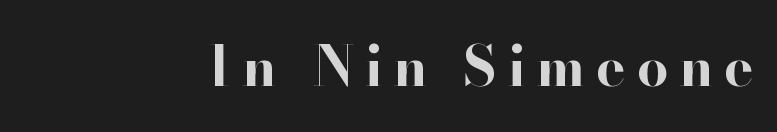
The image shows 56 px bold serif type, upright; set right-aligned, not underlined; high stroke contrast and a small x-height.
